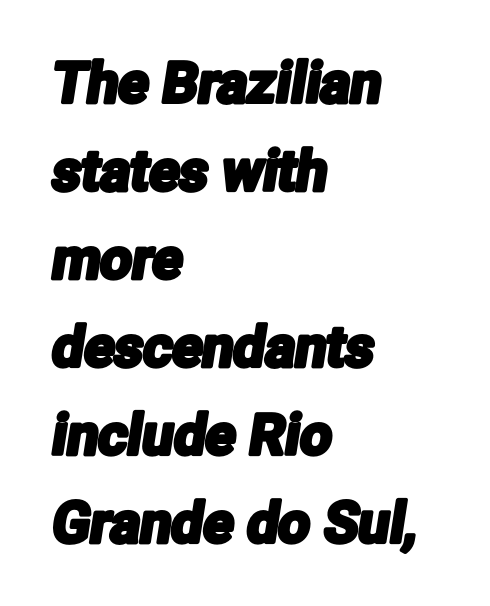
One-word summary of the alignment: left. Note the varied advance widths — an 'i' is clearly narrower than an 'm'. The passage shown is typeset with a sans-serif family. Horizontal bands of white between lines are of average thickness. You could call the tracking neutral — neither tight nor loose.
